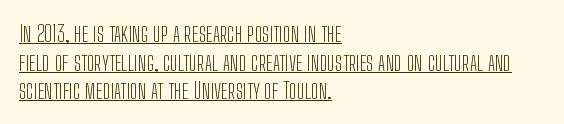
Q: Is the text bold? A: No.
Q: Is the text italic (slanted)? A: No, it is upright.
Q: Is the text underlined? A: Yes.
Q: How is the paragraph aligned? A: Left-aligned.
Q: Is the spacing between letters normal or unusually wide? A: Normal.
Q: Is the spacing between lines tight, normal or loose? A: Normal.
